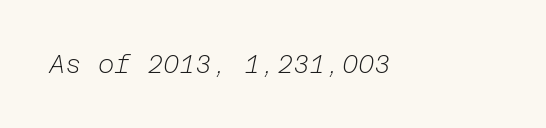
A quiet, ordinary-to-light weight characterises the typeface. A typesetter would call this zero additional tracking. The typography opts for an oblique posture over an upright one. Beneath every word, the page is bare.
